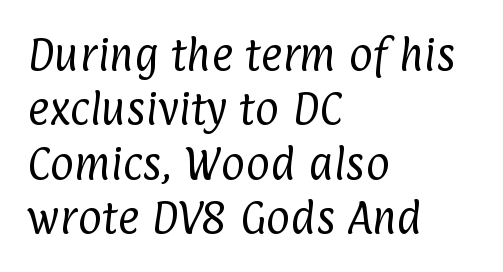
The image shows 37 px regular-weight, condensed sans-serif type; set left-aligned, normal line spacing (1.47x), normal letter spacing, not underlined; low stroke contrast and a medium x-height.
